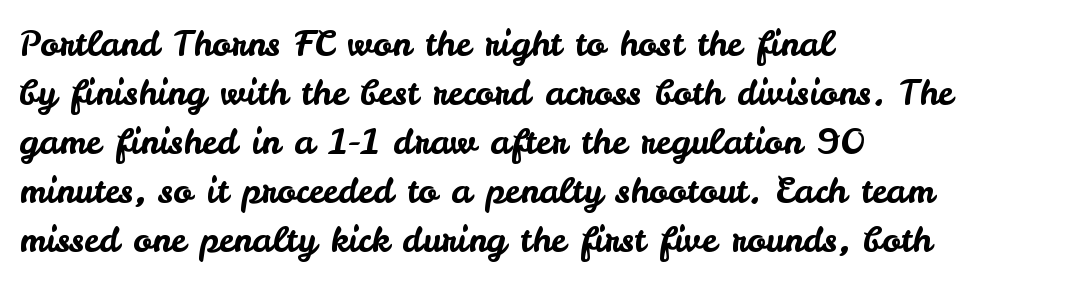
{"serif": "no", "width": "normal", "stroke_contrast": "low", "x_height": "small", "monospaced": "no", "underline": "no", "align": "left", "line_spacing": "normal", "line_spacing_ratio": 1.4, "letter_spacing": "normal", "letter_spacing_em": 0.0, "glyph_px": 35}
